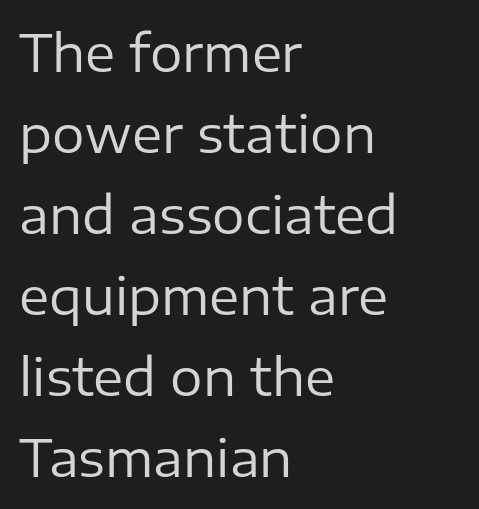
Q: Is the text bold? A: No.
Q: Is the text italic (slanted)? A: No, it is upright.
Q: Is the typeface a serif or a sans-serif typeface? A: Sans-serif.
Q: Is the text underlined? A: No.
Q: How is the paragraph aligned? A: Left-aligned.
Q: Is the spacing between letters normal or unusually wide? A: Normal.
Q: Is the spacing between lines tight, normal or loose? A: Normal.
Q: Width (condensed, normal, or wide)? A: Normal.
Q: Stroke contrast? A: Low.
Q: x-height? A: Medium.
Q: Monospaced? A: No.
